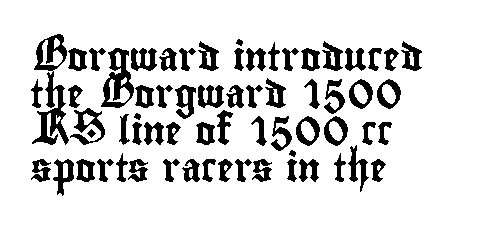
This sample is left-justified, so line endings fall wherever the words run out. Tracking value appears to be zero — textbook default spacing. Serif or sans? Sans — the stroke terminals are bare. The block of text has a typical density, with ordinary space between rows.
